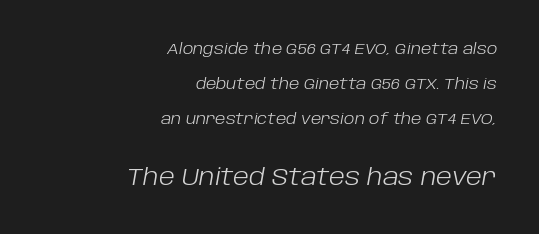
The image shows 23 px text type, italic (leaning right); set right-aligned, loose line spacing (2.35x), normal letter spacing, not underlined; the second (bottom) block is 1.53x larger.
